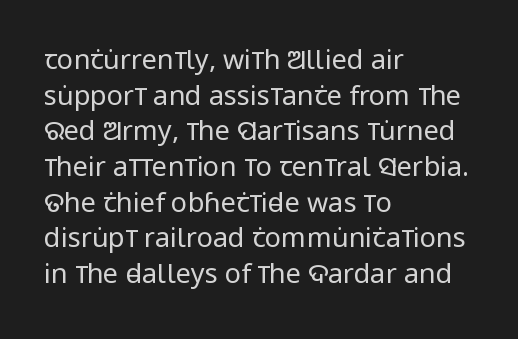
{"italic": "no", "bold": "no", "underline": "no", "align": "left", "line_spacing": "normal", "line_spacing_ratio": 1.32, "letter_spacing": "normal", "letter_spacing_em": 0.0, "glyph_px": 27}
